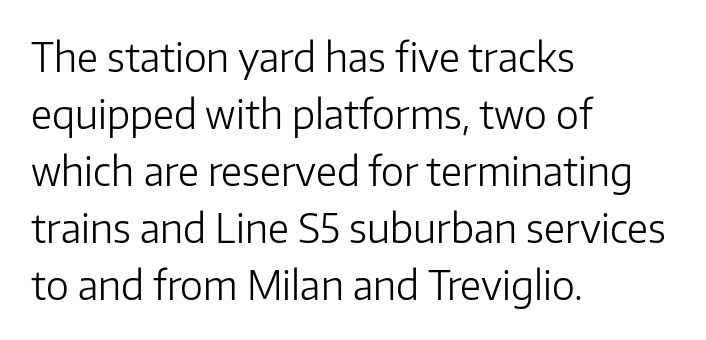
Q: Is the text bold? A: No.
Q: Is the text italic (slanted)? A: No, it is upright.
Q: Is the typeface a serif or a sans-serif typeface? A: Sans-serif.
Q: Is the text underlined? A: No.
Q: How is the paragraph aligned? A: Left-aligned.
Q: Is the spacing between letters normal or unusually wide? A: Normal.
Q: Is the spacing between lines tight, normal or loose? A: Normal.
Q: Width (condensed, normal, or wide)? A: Normal.
Q: Stroke contrast? A: Low.
Q: x-height? A: Medium.
Q: Monospaced? A: No.
